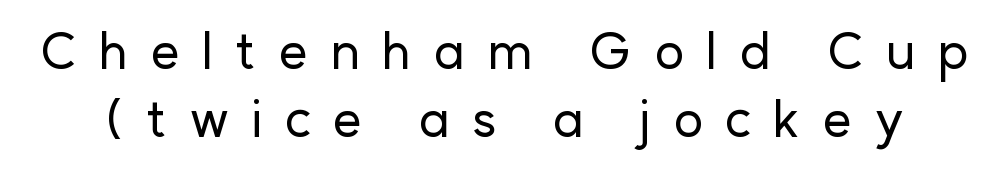
The line texture is sparse and dotted thanks to wide tracking. Underline: absent. The font's upright variant was chosen for this text. Baseline-to-baseline distance is the conventional proportion of letter height. Do the characters align in a grid? No, the font is proportional. Type style note: lacks serifs.
